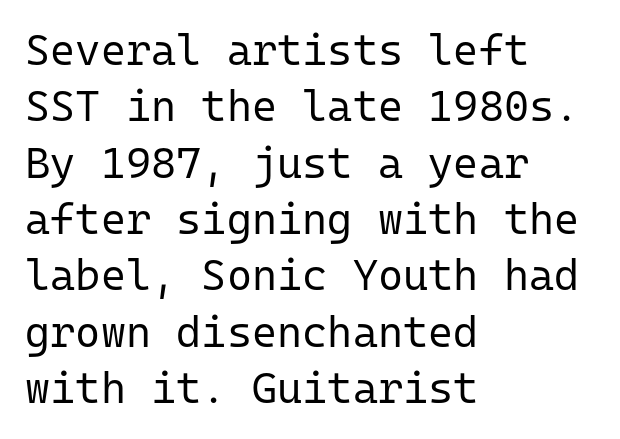
{"serif": "no", "italic": "no", "bold": "no", "weight": "regular", "width": "normal", "stroke_contrast": "low", "x_height": "medium", "monospaced": "yes", "underline": "no", "align": "left", "line_spacing": "normal", "line_spacing_ratio": 1.31, "letter_spacing": "normal", "letter_spacing_em": 0.0, "glyph_px": 43}
